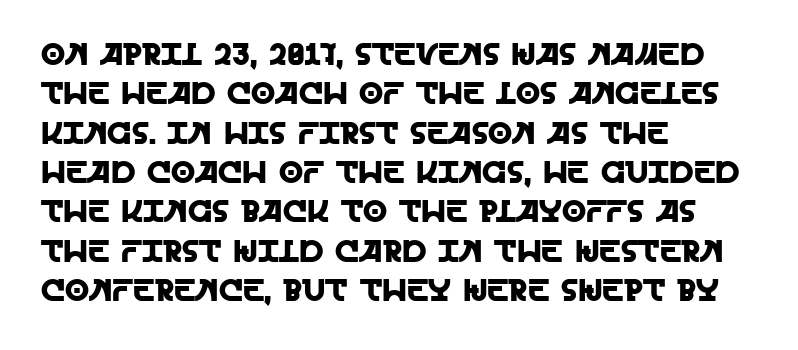
{"serif": "no", "italic": "no", "width": "normal", "x_height": "large", "monospaced": "no", "underline": "no", "align": "left", "line_spacing": "normal", "line_spacing_ratio": 1.27, "letter_spacing": "normal", "letter_spacing_em": 0.0, "glyph_px": 31}
